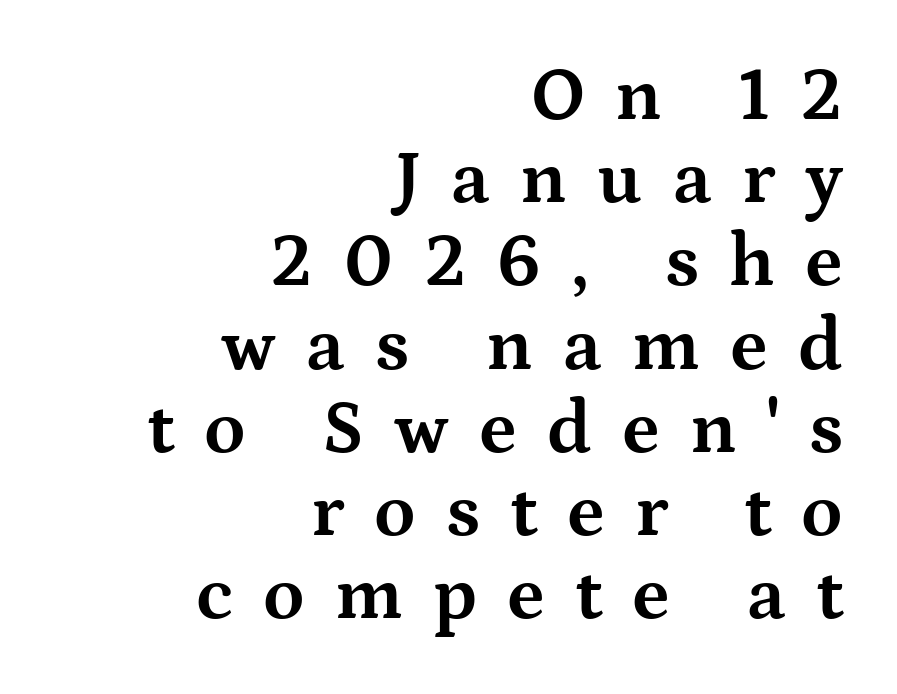
The image shows 75 px bold, wide serif type, upright; set right-aligned, tight line spacing (1.11x), unusually wide letter spacing (+0.4 em), not underlined; medium stroke contrast and a medium x-height.
